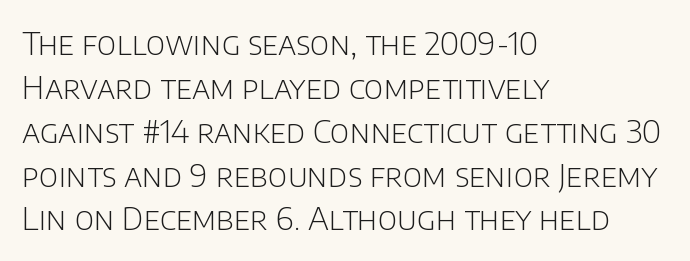
Q: Is the text bold? A: No.
Q: Is the text italic (slanted)? A: No, it is upright.
Q: Is the typeface a serif or a sans-serif typeface? A: Sans-serif.
Q: Is the text underlined? A: No.
Q: How is the paragraph aligned? A: Left-aligned.
Q: Is the spacing between letters normal or unusually wide? A: Normal.
Q: Is the spacing between lines tight, normal or loose? A: Normal.
Q: Width (condensed, normal, or wide)? A: Normal.
Q: Stroke contrast? A: Low.
Q: x-height? A: Large.
Q: Monospaced? A: No.
